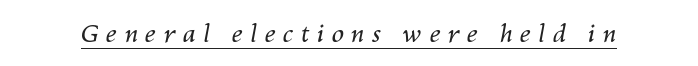
Q: Is the text bold? A: No.
Q: Is the text italic (slanted)? A: Yes, it leans right by about 10 degrees.
Q: Is the text underlined? A: Yes.
Q: Is the spacing between letters normal or unusually wide? A: Unusually wide.
